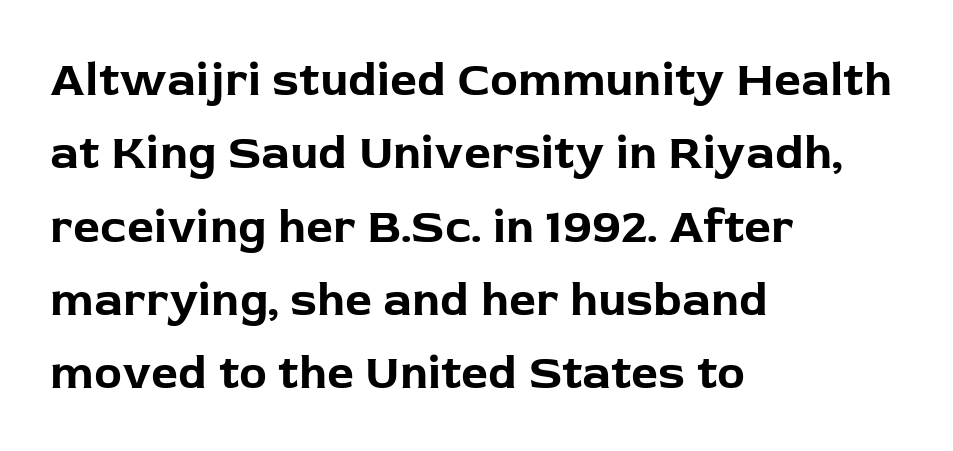
Are there feet on the stems? There aren't — it's a sans. The string is rendered with underlining switched off. Designer's note — italics off, roman on. Line spacing here is normal. Honestly, the letter spacing is just normal — you wouldn't notice it. Is the block centered? No — it sits flush against the left margin.
